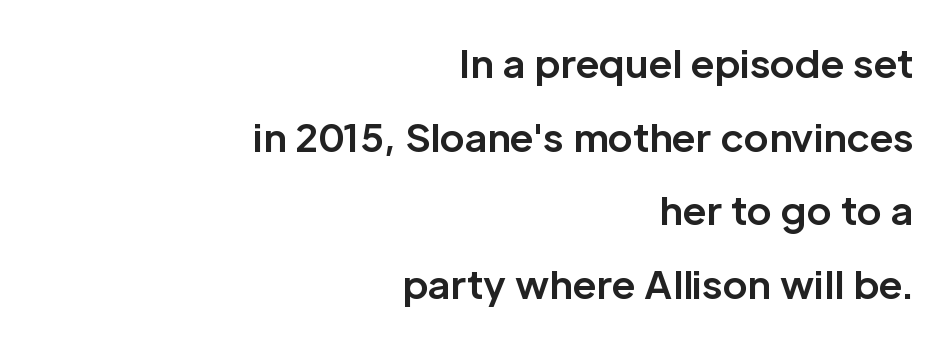
The image shows 38 px bold sans-serif type, upright; set right-aligned, loose line spacing (1.94x), normal letter spacing, not underlined; low stroke contrast and a medium x-height.
